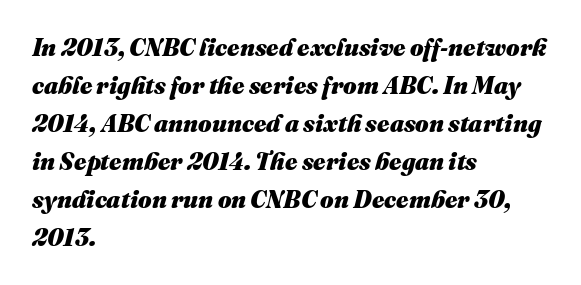
The image shows 24 px bold type, italic (leaning right); set left-aligned, normal line spacing (1.58x), normal letter spacing, not underlined.
